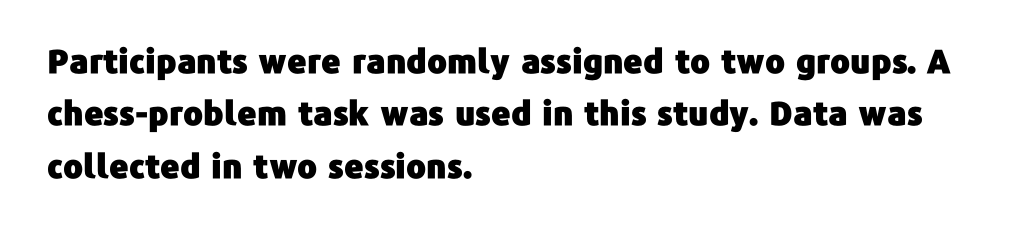
{"serif": "no", "italic": "no", "width": "normal", "stroke_contrast": "low", "x_height": "medium", "monospaced": "no", "underline": "no", "align": "left", "line_spacing": "normal", "line_spacing_ratio": 1.59, "letter_spacing": "normal", "letter_spacing_em": 0.0, "glyph_px": 33}
